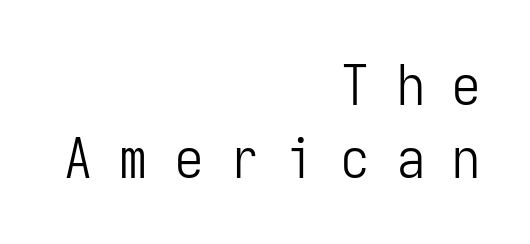
{"serif": "no", "italic": "no", "bold": "no", "weight": "light", "width": "condensed", "stroke_contrast": "low", "x_height": "medium", "monospaced": "yes", "underline": "no", "align": "right", "line_spacing": "normal", "line_spacing_ratio": 1.3, "letter_spacing": "wide", "letter_spacing_em": 0.49, "glyph_px": 56}
